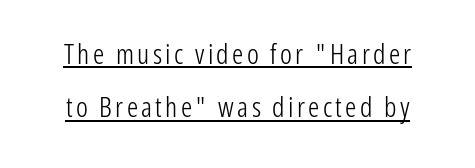
Q: Is the text bold? A: No.
Q: Is the text italic (slanted)? A: No, it is upright.
Q: Is the typeface a serif or a sans-serif typeface? A: Sans-serif.
Q: Is the text underlined? A: Yes.
Q: Is the spacing between lines tight, normal or loose? A: Loose.
Q: Width (condensed, normal, or wide)? A: Condensed.
Q: Stroke contrast? A: Low.
Q: x-height? A: Medium.
Q: Monospaced? A: No.
